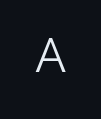
The image shows 46 px light sans-serif type, upright; set unusually wide letter spacing (+0.34 em), not underlined; low stroke contrast and a small x-height.
